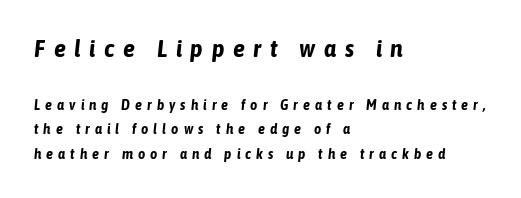
{"italic": "yes", "lean": "right", "slant_degrees": 6, "bold": "yes", "underline": "no", "align": "left", "line_spacing_ratio": 1.77, "letter_spacing": "wide", "letter_spacing_em": 0.36, "larger_block": "first", "size_ratio": 1.71, "glyph_px": 24}
